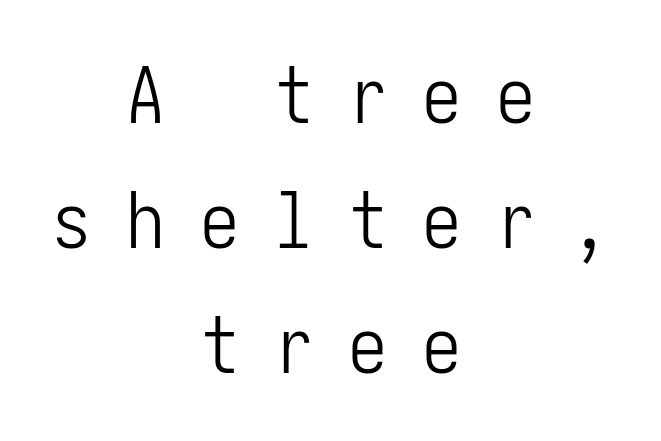
Q: Is the text bold? A: No.
Q: Is the text italic (slanted)? A: No, it is upright.
Q: Is the typeface a serif or a sans-serif typeface? A: Sans-serif.
Q: Is the text underlined? A: No.
Q: How is the paragraph aligned? A: Centered.
Q: Is the spacing between letters normal or unusually wide? A: Unusually wide.
Q: Is the spacing between lines tight, normal or loose? A: Normal.
Q: Width (condensed, normal, or wide)? A: Condensed.
Q: Stroke contrast? A: Low.
Q: x-height? A: Medium.
